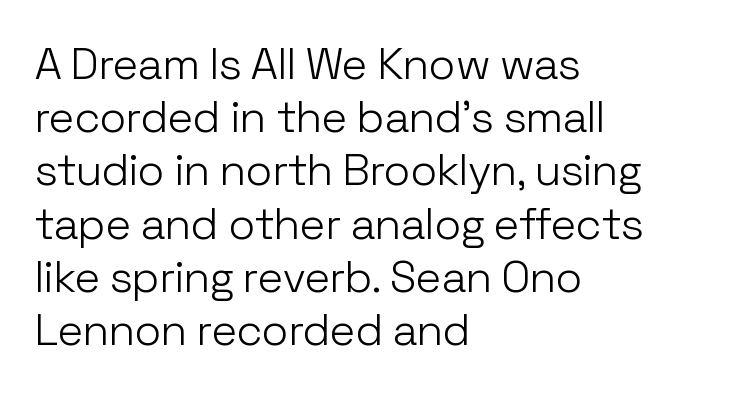
{"serif": "no", "italic": "no", "bold": "no", "weight": "light", "width": "normal", "stroke_contrast": "low", "x_height": "medium", "monospaced": "no", "underline": "no", "align": "left", "line_spacing_ratio": 1.21, "letter_spacing": "normal", "letter_spacing_em": 0.0, "glyph_px": 44}
